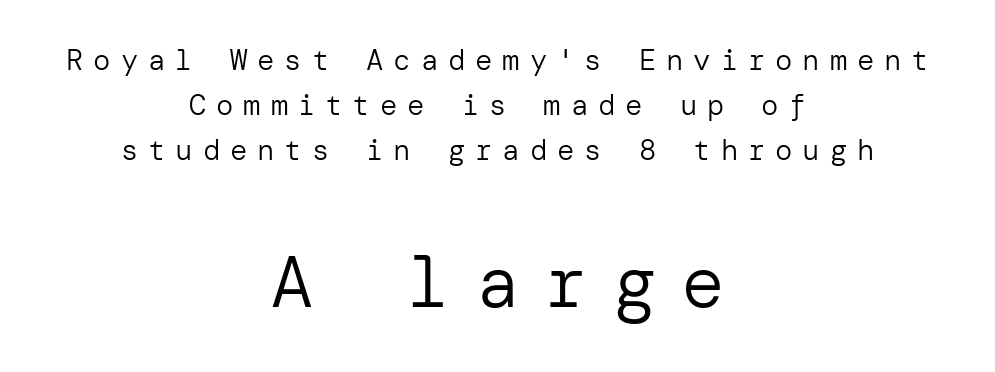
Has an underline been added? It has not. Compared with typical body copy, the letter spacing here is much looser. These two chunks differ in scale, with the bottom chunk taking the larger measure. The leading is moderate, giving the passage an even texture. A typesetter would mark this as roman, not italic.
